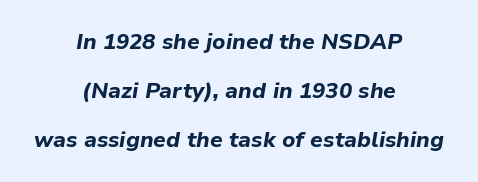
Q: Is the text bold? A: Yes.
Q: Is the text italic (slanted)? A: Yes, it leans right by about 9 degrees.
Q: Is the text underlined? A: No.
Q: How is the paragraph aligned? A: Centered.
Q: Is the spacing between letters normal or unusually wide? A: Normal.
Q: Is the spacing between lines tight, normal or loose? A: Loose.
